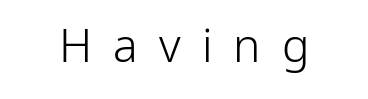
Character widths vary here, with narrow letters taking less room than wide ones. Weight: regular or lighter. The string is rendered with underlining switched off. In terms of posture, this sample is upright. Classification — sans serif. Between one letter and the next there's a generous, obvious gap.
